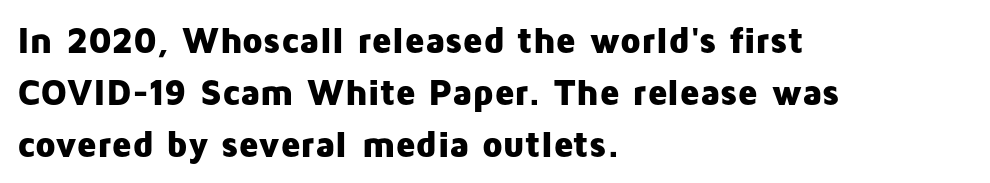
Q: Is the text bold? A: Yes.
Q: Is the text italic (slanted)? A: No, it is upright.
Q: Is the typeface a serif or a sans-serif typeface? A: Sans-serif.
Q: Is the text underlined? A: No.
Q: How is the paragraph aligned? A: Left-aligned.
Q: Is the spacing between letters normal or unusually wide? A: Normal.
Q: Is the spacing between lines tight, normal or loose? A: Normal.
Q: Width (condensed, normal, or wide)? A: Normal.
Q: Stroke contrast? A: Low.
Q: x-height? A: Medium.
Q: Monospaced? A: No.
